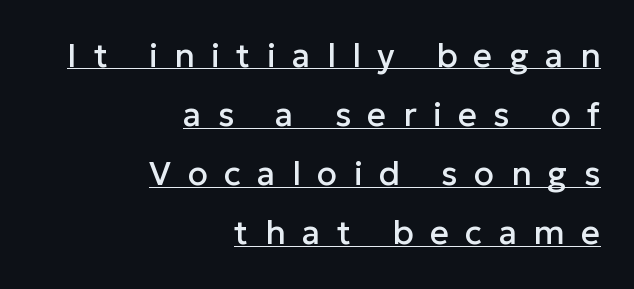
Q: Is the text italic (slanted)? A: No, it is upright.
Q: Is the typeface a serif or a sans-serif typeface? A: Sans-serif.
Q: Is the text underlined? A: Yes.
Q: How is the paragraph aligned? A: Right-aligned.
Q: Is the spacing between letters normal or unusually wide? A: Unusually wide.
Q: Width (condensed, normal, or wide)? A: Normal.
Q: Stroke contrast? A: Low.
Q: x-height? A: Medium.
Q: Monospaced? A: No.
